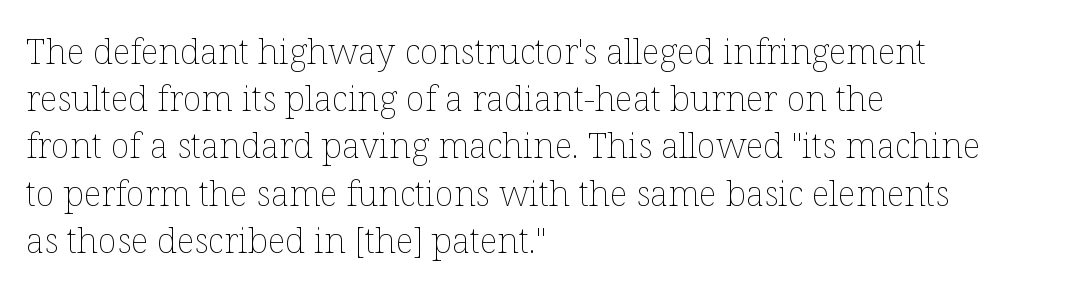
{"italic": "no", "bold": "no", "weight": "thin", "width": "normal", "stroke_contrast": "low", "x_height": "medium", "monospaced": "no", "underline": "no", "align": "left", "line_spacing": "normal", "line_spacing_ratio": 1.35, "letter_spacing": "normal", "letter_spacing_em": 0.0, "glyph_px": 35}
